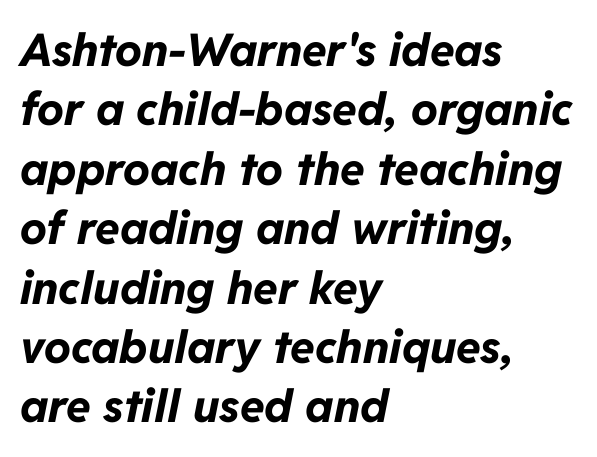
Q: Is the text bold? A: Yes.
Q: Is the text italic (slanted)? A: Yes, it leans right by about 11 degrees.
Q: Is the text underlined? A: No.
Q: How is the paragraph aligned? A: Left-aligned.
Q: Is the spacing between letters normal or unusually wide? A: Normal.
Q: Is the spacing between lines tight, normal or loose? A: Normal.
Q: Width (condensed, normal, or wide)? A: Normal.
Q: Stroke contrast? A: Low.
Q: x-height? A: Medium.
Q: Monospaced? A: No.
